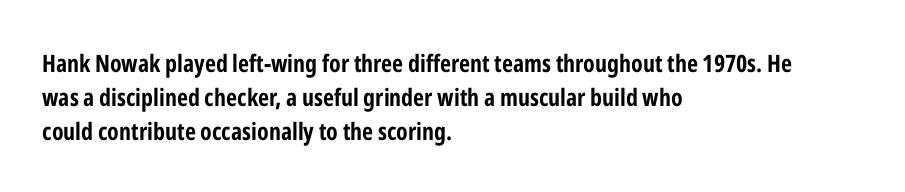
The passage shown stacks its lines at a standard gap. These lines keep a tight, regular rhythm from letter to letter. Descenders hang freely into open space. The sample has been set heavy, in full bold. Leftover space on each line is placed entirely after the last word. Nope, not italic — everything's standing straight.
